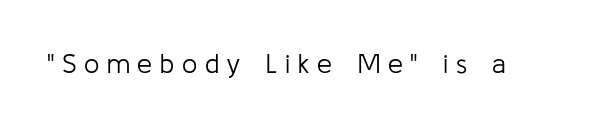
{"italic": "no", "bold": "no", "underline": "no", "letter_spacing": "wide", "letter_spacing_em": 0.28, "glyph_px": 27}
